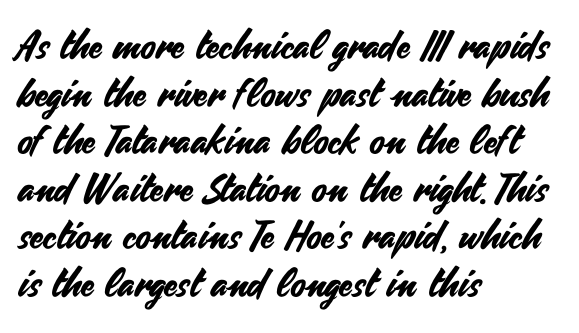
A student would call this left alignment; a typographer would say flush left, rag right. The letters carry no serifs — their stems end cleanly without finishing strokes. Descenders are the only things crossing below the line. This sample has the flowing, uneven cadence of proportional lettering. The line texture is even and compact thanks to regular tracking.
